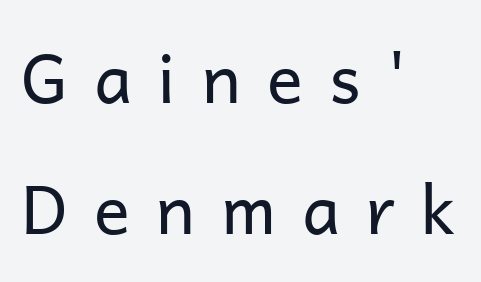
Q: Is the text bold? A: No.
Q: Is the text italic (slanted)? A: No, it is upright.
Q: Is the typeface a serif or a sans-serif typeface? A: Sans-serif.
Q: Is the text underlined? A: No.
Q: How is the paragraph aligned? A: Left-aligned.
Q: Is the spacing between letters normal or unusually wide? A: Unusually wide.
Q: Is the spacing between lines tight, normal or loose? A: Loose.
Q: Width (condensed, normal, or wide)? A: Normal.
Q: Stroke contrast? A: Low.
Q: x-height? A: Medium.
Q: Monospaced? A: No.
